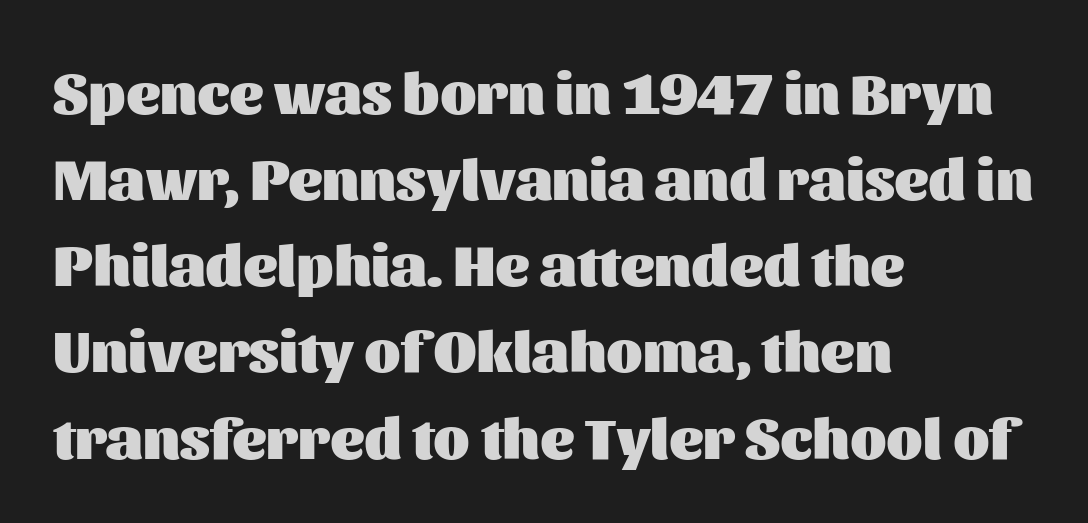
Q: Is the text bold? A: Yes.
Q: Is the text italic (slanted)? A: No, it is upright.
Q: Is the typeface a serif or a sans-serif typeface? A: Sans-serif.
Q: Is the text underlined? A: No.
Q: How is the paragraph aligned? A: Left-aligned.
Q: Is the spacing between letters normal or unusually wide? A: Normal.
Q: Is the spacing between lines tight, normal or loose? A: Normal.
Q: Width (condensed, normal, or wide)? A: Normal.
Q: Stroke contrast? A: Medium.
Q: x-height? A: Medium.
Q: Monospaced? A: No.
